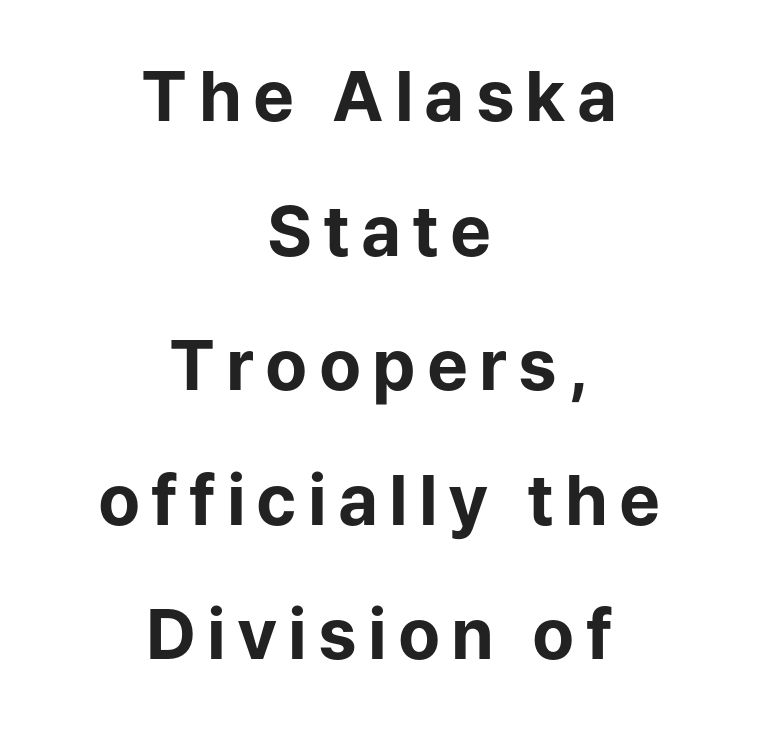
{"serif": "no", "italic": "no", "bold": "yes", "weight": "bold", "width": "normal", "stroke_contrast": "low", "x_height": "medium", "monospaced": "no", "underline": "no", "align": "center", "line_spacing": "loose", "line_spacing_ratio": 1.95, "glyph_px": 69}
